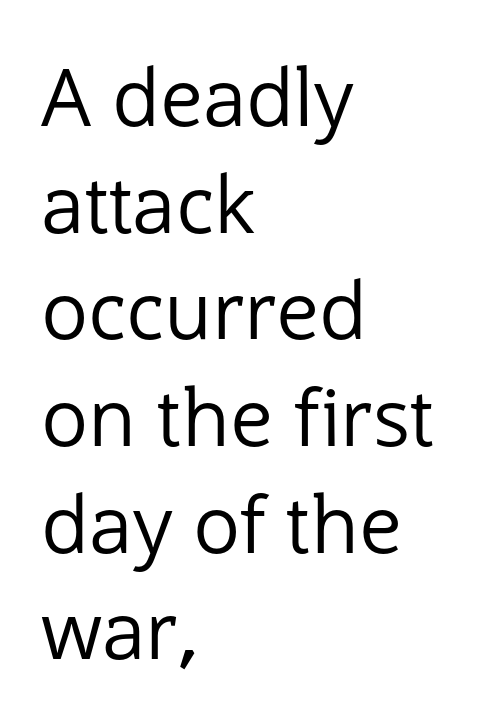
Weight: in the light-to-regular range. The lines in this sample share a left origin and differ only in where they stop. You can tell from the bare stems that sans-serif type was used. Decoration check: the copy has no underline.
